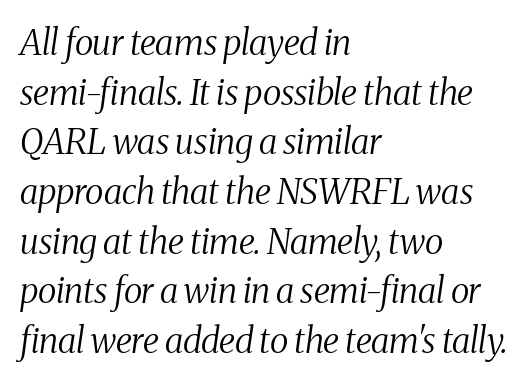
{"serif": "yes", "italic": "yes", "lean": "right", "slant_degrees": 8, "bold": "no", "weight": "regular", "width": "condensed", "stroke_contrast": "medium", "x_height": "medium", "monospaced": "no", "underline": "no", "align": "left", "line_spacing": "normal", "line_spacing_ratio": 1.42, "letter_spacing": "normal", "letter_spacing_em": 0.0, "glyph_px": 35}
